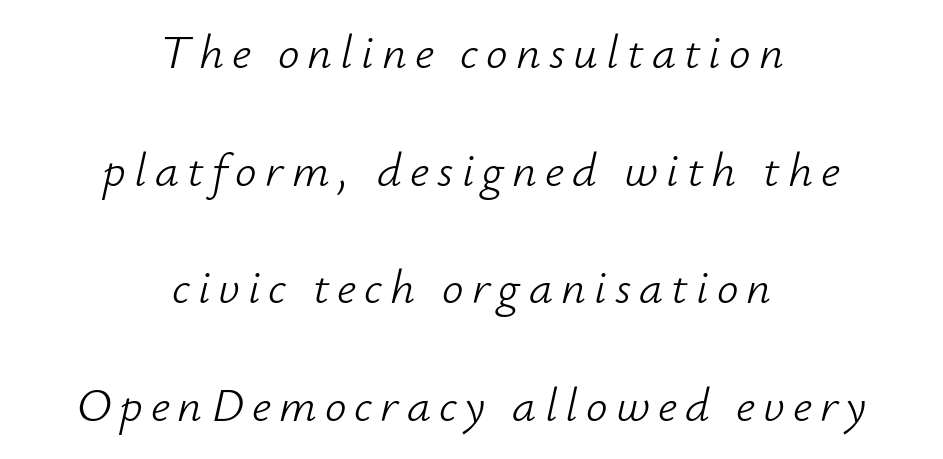
{"italic": "yes", "lean": "right", "slant_degrees": 12, "bold": "no", "weight": "light", "width": "normal", "stroke_contrast": "low", "x_height": "small", "monospaced": "no", "underline": "no", "align": "center", "line_spacing": "loose", "line_spacing_ratio": 2.45, "glyph_px": 48}
